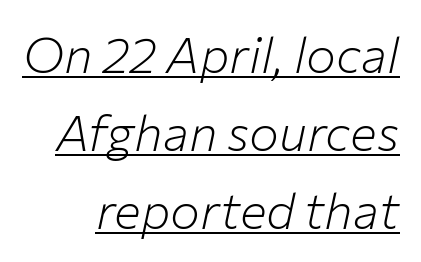
The image shows 50 px light type, italic (leaning right); set normal line spacing (1.56x), normal letter spacing, underlined; low stroke contrast and a medium x-height.
